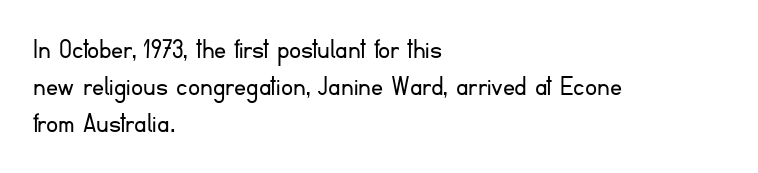
Each letter keeps its own natural width here, so spacing adapts to shape. Vertical strokes here are truly vertical. The space directly below the letters is spotless. Examine the stroke ends and you'll find no serifs.
